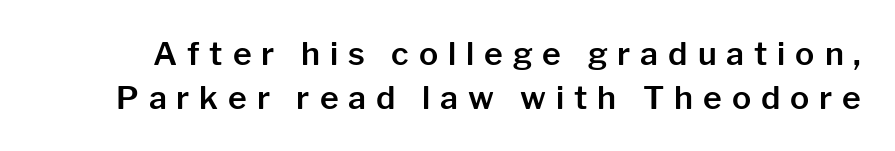
{"serif": "no", "italic": "no", "width": "normal", "stroke_contrast": "low", "x_height": "medium", "monospaced": "no", "underline": "no", "line_spacing": "normal", "line_spacing_ratio": 1.36, "letter_spacing": "wide", "letter_spacing_em": 0.31, "glyph_px": 32}
